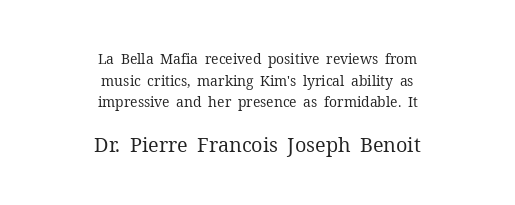
{"italic": "no", "bold": "no", "underline": "no", "align": "center", "line_spacing": "normal", "line_spacing_ratio": 1.54, "letter_spacing": "normal", "letter_spacing_em": 0.0, "larger_block": "second", "size_ratio": 1.43, "glyph_px": 20}
